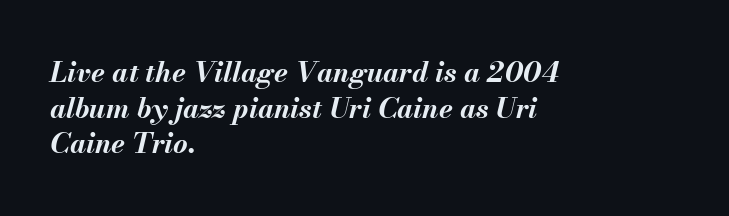
The image shows 28 px bold type, italic (leaning right); set left-aligned, normal line spacing (1.27x), normal letter spacing, not underlined; medium stroke contrast and a small x-height.
